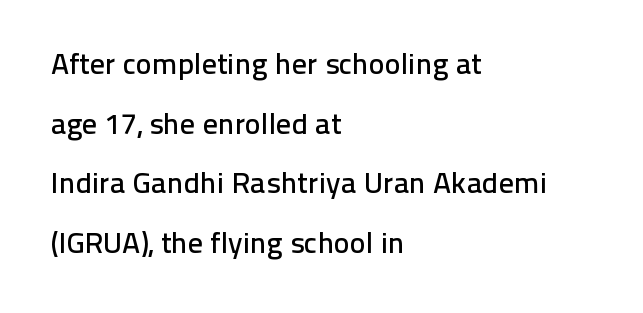
{"serif": "no", "italic": "no", "width": "normal", "stroke_contrast": "low", "x_height": "medium", "monospaced": "no", "underline": "no", "align": "left", "line_spacing": "loose", "line_spacing_ratio": 1.99, "letter_spacing": "normal", "letter_spacing_em": 0.0, "glyph_px": 30}
